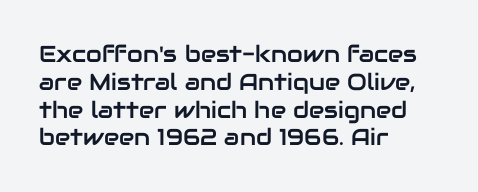
Q: Is the text italic (slanted)? A: No, it is upright.
Q: Is the text underlined? A: No.
Q: How is the paragraph aligned? A: Left-aligned.
Q: Is the spacing between letters normal or unusually wide? A: Normal.
